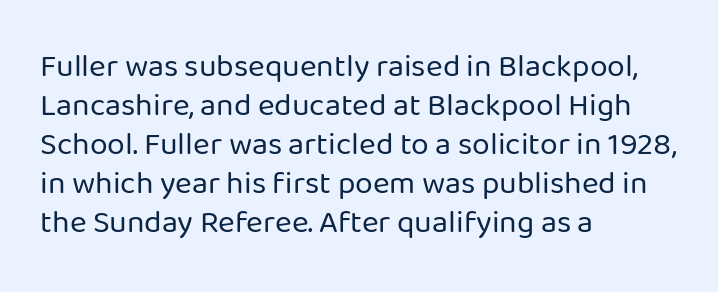
The image shows 32 px regular-weight sans-serif type, upright; set left-aligned, line spacing 1.22x, normal letter spacing, not underlined; low stroke contrast and a medium x-height.
